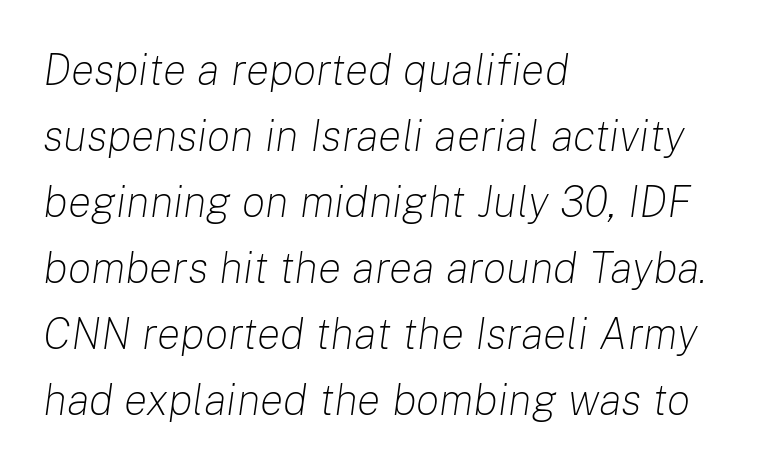
Q: Is the text bold? A: No.
Q: Is the text italic (slanted)? A: Yes, it leans right by about 8 degrees.
Q: Is the text underlined? A: No.
Q: How is the paragraph aligned? A: Left-aligned.
Q: Is the spacing between letters normal or unusually wide? A: Normal.
Q: Is the spacing between lines tight, normal or loose? A: Normal.
Q: Width (condensed, normal, or wide)? A: Normal.
Q: Stroke contrast? A: Low.
Q: x-height? A: Medium.
Q: Monospaced? A: No.
